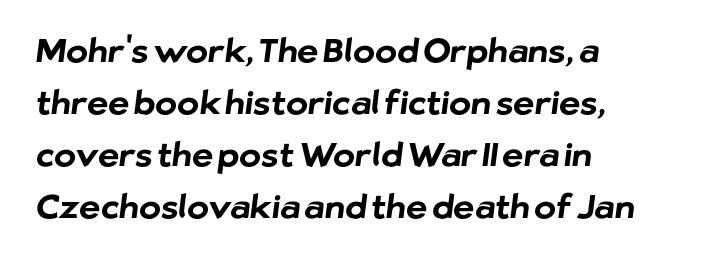
Q: Is the text bold? A: Yes.
Q: Is the typeface a serif or a sans-serif typeface? A: Sans-serif.
Q: Is the text underlined? A: No.
Q: How is the paragraph aligned? A: Left-aligned.
Q: Is the spacing between letters normal or unusually wide? A: Normal.
Q: Is the spacing between lines tight, normal or loose? A: Normal.
Q: Width (condensed, normal, or wide)? A: Normal.
Q: Stroke contrast? A: Low.
Q: x-height? A: Medium.
Q: Monospaced? A: No.
